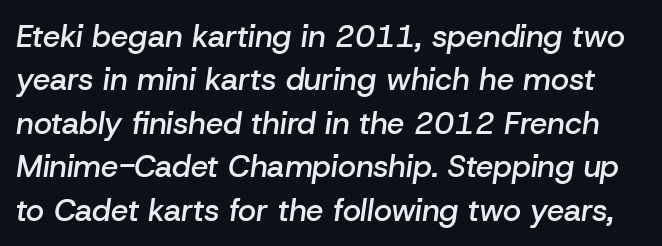
What stands out about the letter spacing? Nothing — it is the standard amount. Each letter keeps its own natural width here, so spacing adapts to shape. The face used here is a semibold: visibly heavier than regular, lighter than bold. Lines of text with bare space underneath.
